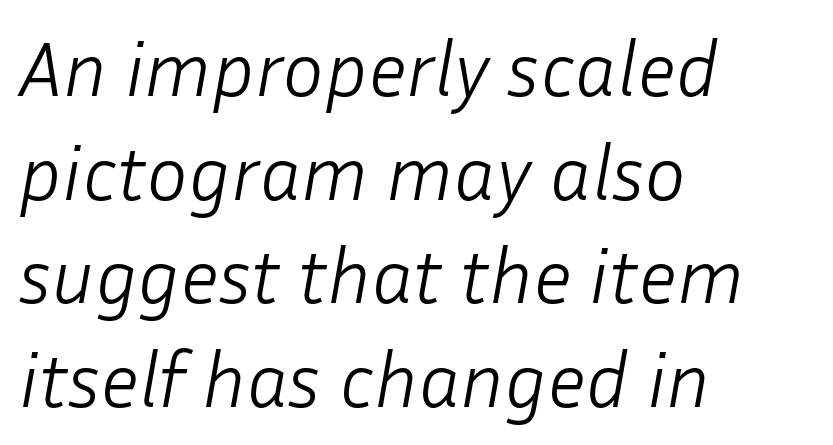
The image shows 78 px light type, italic (leaning right); set left-aligned, normal line spacing (1.33x), normal letter spacing, not underlined; low stroke contrast and a medium x-height.
